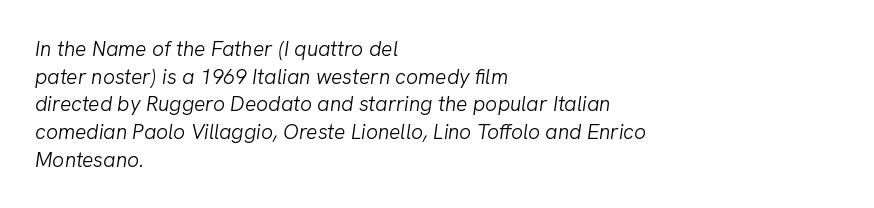
The image shows 21 px text type, italic (leaning right); set left-aligned, normal line spacing (1.32x), normal letter spacing, not underlined.
